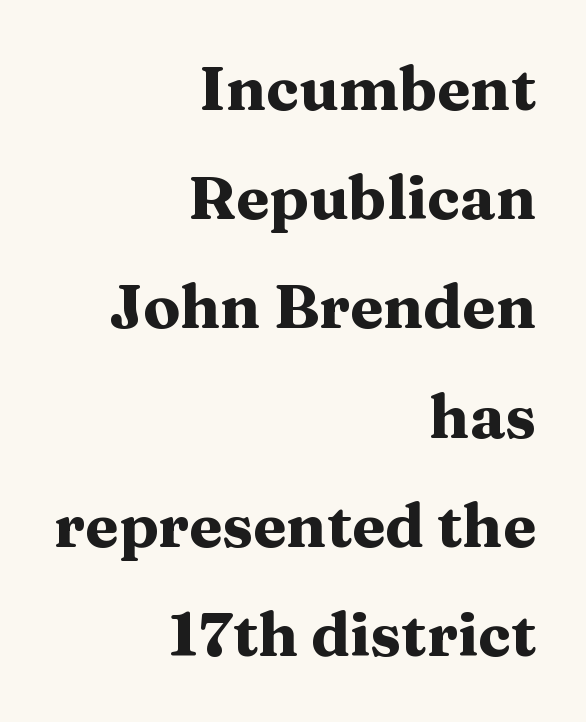
{"serif": "yes", "italic": "no", "bold": "yes", "weight": "heavy", "width": "wide", "stroke_contrast": "medium", "x_height": "medium", "monospaced": "no", "underline": "no", "align": "right", "line_spacing_ratio": 1.79, "letter_spacing": "normal", "letter_spacing_em": 0.0, "glyph_px": 61}
